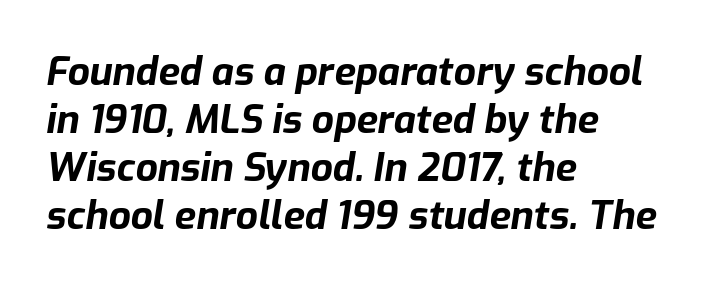
Q: Is the text bold? A: Yes.
Q: Is the text italic (slanted)? A: Yes, it leans right by about 9 degrees.
Q: Is the text underlined? A: No.
Q: How is the paragraph aligned? A: Left-aligned.
Q: Is the spacing between letters normal or unusually wide? A: Normal.
Q: Width (condensed, normal, or wide)? A: Normal.
Q: Stroke contrast? A: Low.
Q: x-height? A: Medium.
Q: Monospaced? A: No.
